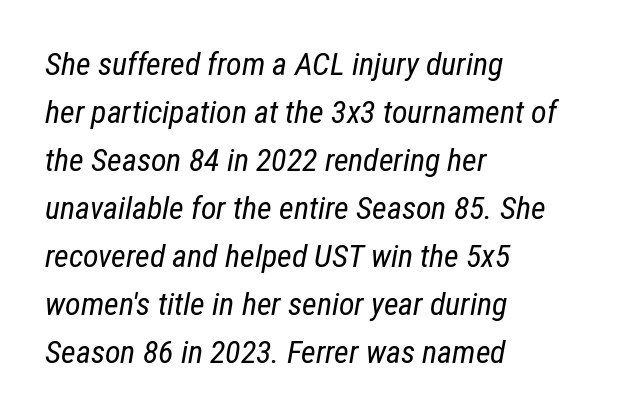
The image shows 32 px regular-weight, condensed type, italic (leaning right); set left-aligned, normal line spacing (1.5x), normal letter spacing, not underlined; low stroke contrast and a medium x-height.
